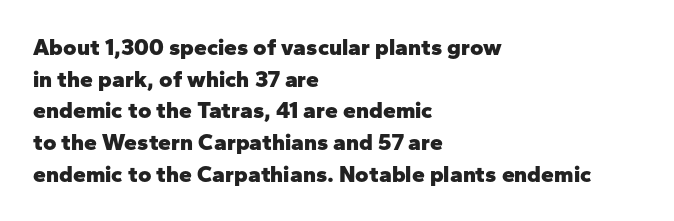
The image shows 23 px bold type, upright; set left-aligned, normal line spacing (1.38x), normal letter spacing, not underlined.
